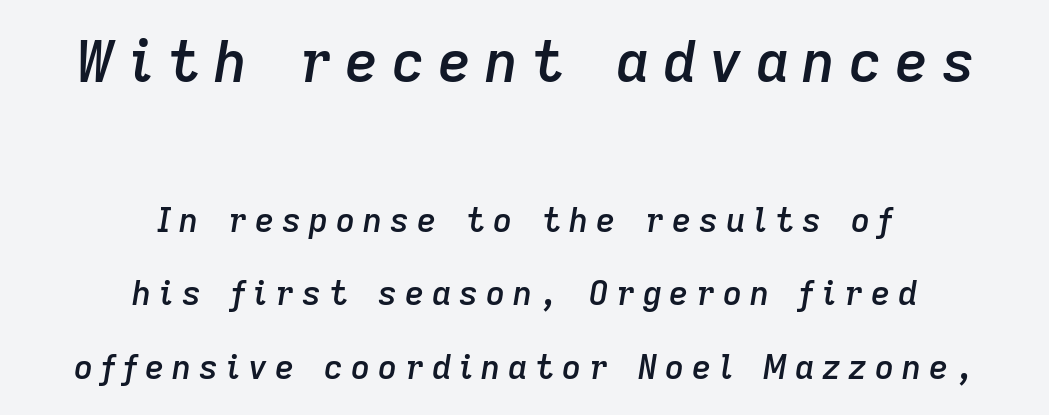
These two chunks differ in scale, with the top chunk taking the larger measure. Casual observation: everything's sitting right in the middle. Each row of text sits above clean, open space. The rendering uses natural spacing where letterforms have individual widths. Quick note: interline space is abundant.
